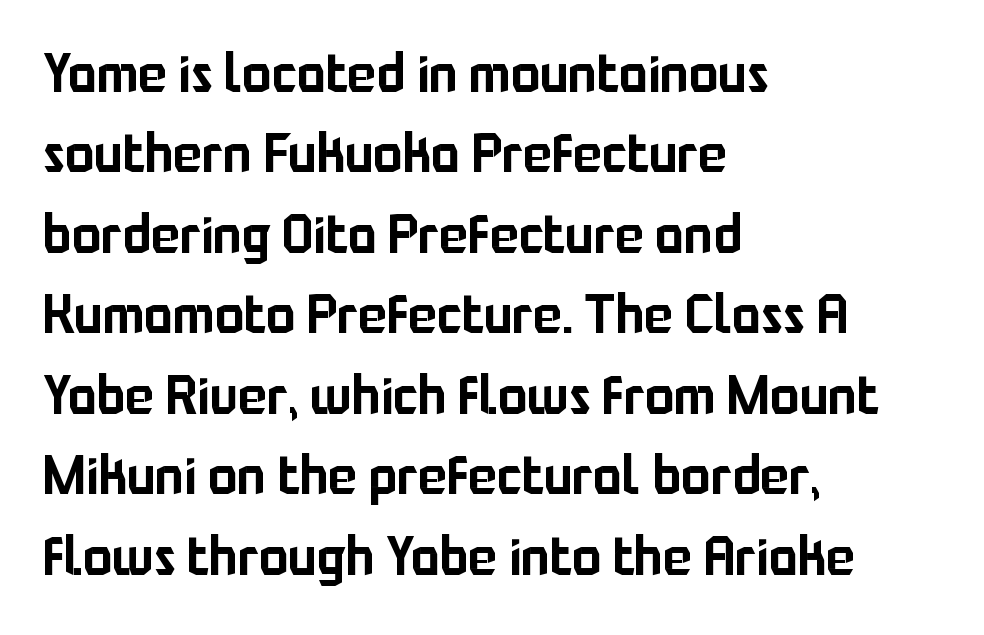
The image shows 54 px sans-serif type, upright; set left-aligned, normal line spacing (1.49x), normal letter spacing, not underlined; low stroke contrast and a medium x-height.
